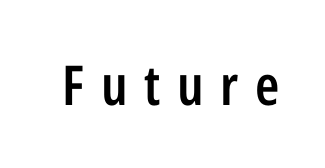
Q: Is the text bold? A: Semi-bold.
Q: Is the text italic (slanted)? A: No, it is upright.
Q: Is the typeface a serif or a sans-serif typeface? A: Sans-serif.
Q: Is the text underlined? A: No.
Q: Is the spacing between letters normal or unusually wide? A: Unusually wide.
Q: Width (condensed, normal, or wide)? A: Condensed.
Q: Stroke contrast? A: Low.
Q: x-height? A: Medium.
Q: Monospaced? A: No.
